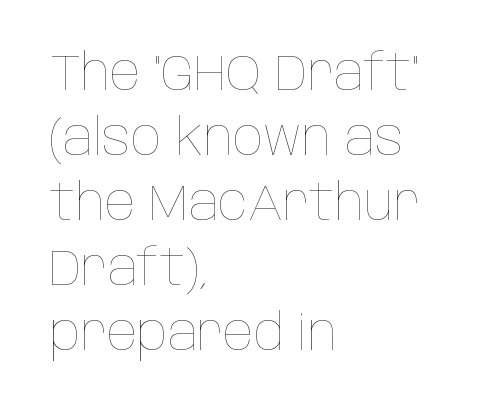
Weight: regular or lighter. Letters rest on an invisible, unmarked baseline. Style check: upright. The rendering keeps characters at their native spacing. The letters advance in unequal steps, a hallmark of proportional type. This rendering uses left alignment, leaving the right contour irregular.
